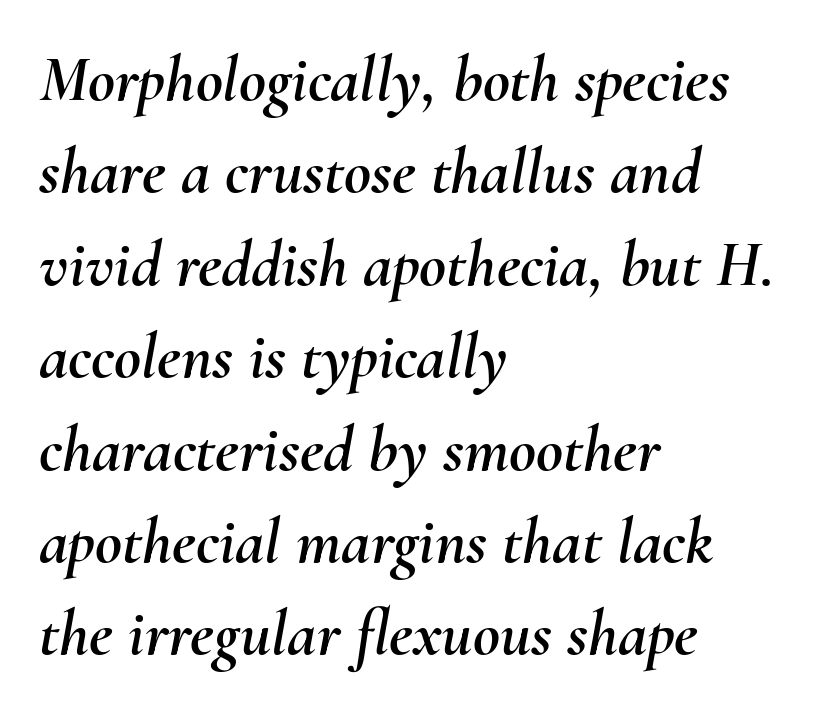
{"italic": "yes", "lean": "right", "slant_degrees": 10, "width": "normal", "stroke_contrast": "medium", "x_height": "small", "monospaced": "no", "underline": "no", "align": "left", "line_spacing": "normal", "line_spacing_ratio": 1.4, "letter_spacing": "normal", "letter_spacing_em": 0.0, "glyph_px": 66}
